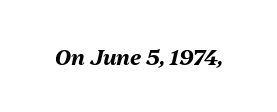
Q: Is the text bold? A: Yes.
Q: Is the text italic (slanted)? A: Yes, it leans right by about 13 degrees.
Q: Is the text underlined? A: No.
Q: Is the spacing between letters normal or unusually wide? A: Normal.
